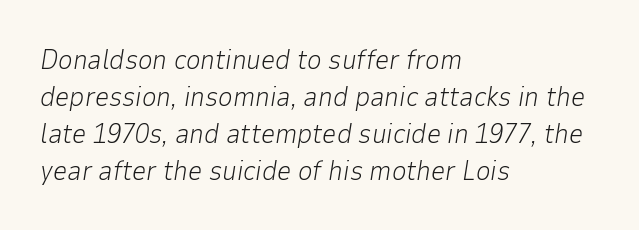
Q: Is the text bold? A: No.
Q: Is the text italic (slanted)? A: Yes, it leans right by about 9 degrees.
Q: Is the text underlined? A: No.
Q: How is the paragraph aligned? A: Left-aligned.
Q: Is the spacing between letters normal or unusually wide? A: Normal.
Q: Is the spacing between lines tight, normal or loose? A: Normal.
Q: Width (condensed, normal, or wide)? A: Normal.
Q: Stroke contrast? A: Low.
Q: x-height? A: Medium.
Q: Monospaced? A: No.
